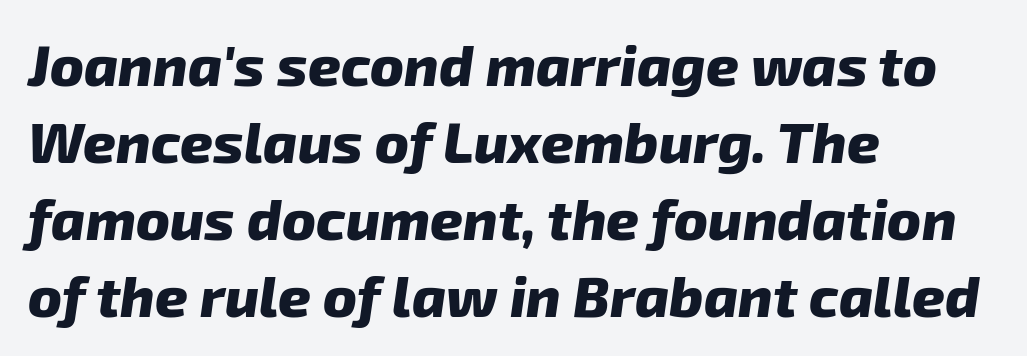
The image shows 57 px heavy sans-serif type; set left-aligned, normal line spacing (1.35x), normal letter spacing, not underlined; low stroke contrast and a medium x-height.
